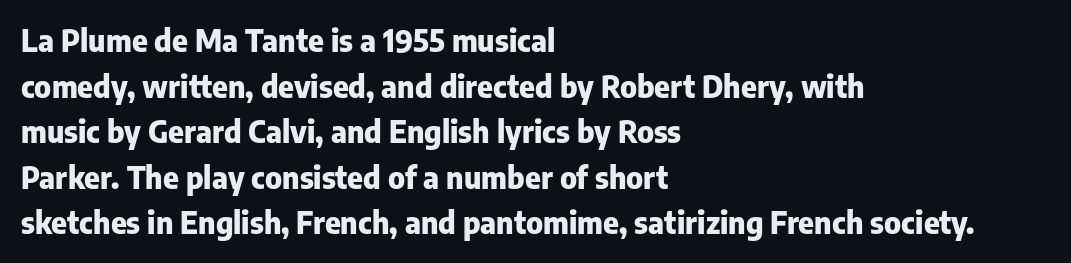
Typeset ragged right — the left edge is the straight one. Spacing between characters is what you'd get straight out of the box. Reading down the column, the eye jumps a familiar distance to each next line. Ascenders rise straight up at ninety degrees.
